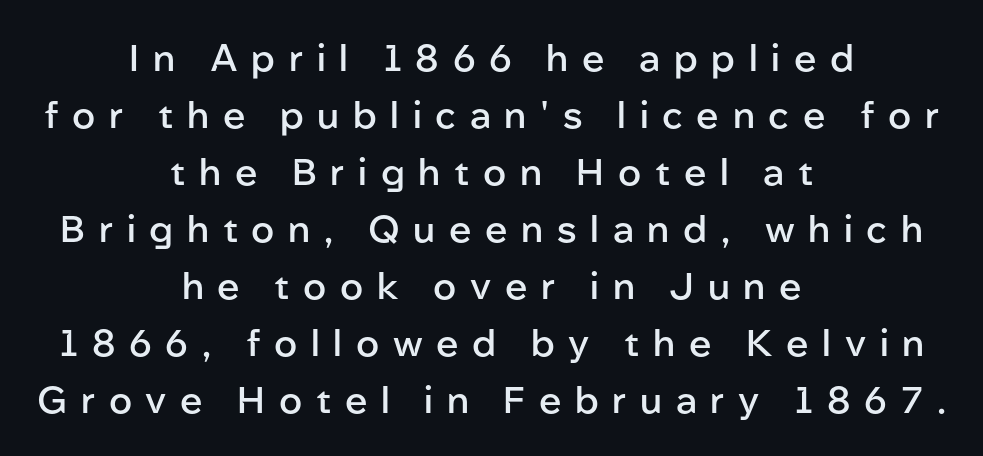
Serif or sans? Sans — the stroke terminals are bare. Horizontally, the lines are justified to the midpoint only. A typesetter would call this heavily tracked-out type. Spacing verdict: proportional, widths tailored to each character. Interline gaps are of average width in this sample. Anything drawn beneath the words? Only blank space.
